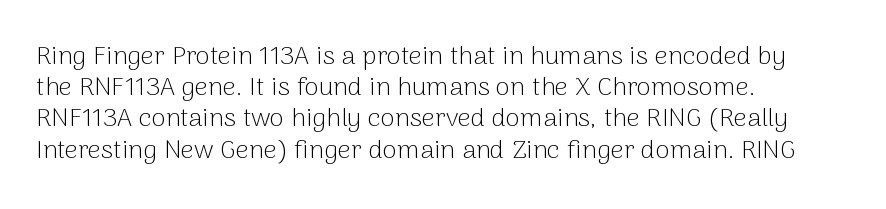
Q: Is the text bold? A: No.
Q: Is the text italic (slanted)? A: No, it is upright.
Q: Is the text underlined? A: No.
Q: How is the paragraph aligned? A: Left-aligned.
Q: Is the spacing between letters normal or unusually wide? A: Normal.
